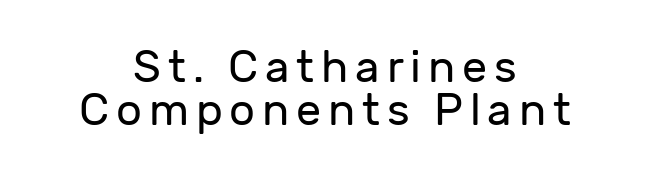
The image shows 45 px regular-weight sans-serif type, upright; set centered, tight line spacing (0.96x), not underlined; low stroke contrast and a medium x-height.
